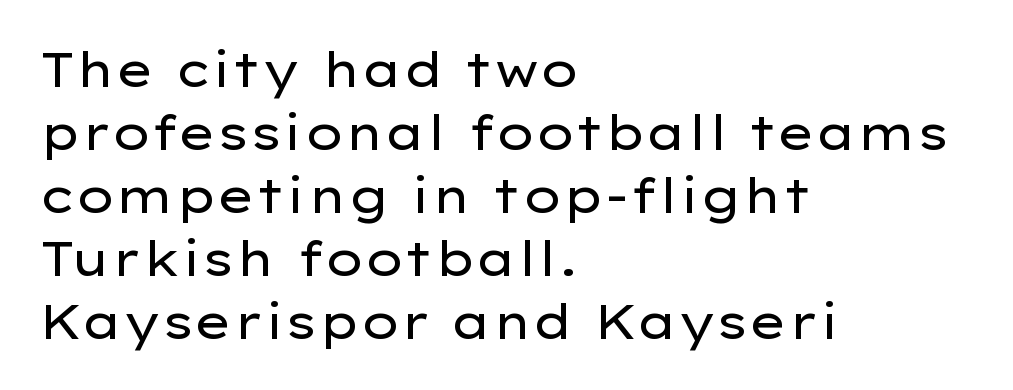
Q: Is the text bold? A: No.
Q: Is the text italic (slanted)? A: No, it is upright.
Q: Is the typeface a serif or a sans-serif typeface? A: Sans-serif.
Q: Is the text underlined? A: No.
Q: How is the paragraph aligned? A: Left-aligned.
Q: Is the spacing between letters normal or unusually wide? A: Normal.
Q: Is the spacing between lines tight, normal or loose? A: Normal.
Q: Width (condensed, normal, or wide)? A: Wide.
Q: Stroke contrast? A: Low.
Q: x-height? A: Medium.
Q: Monospaced? A: No.
